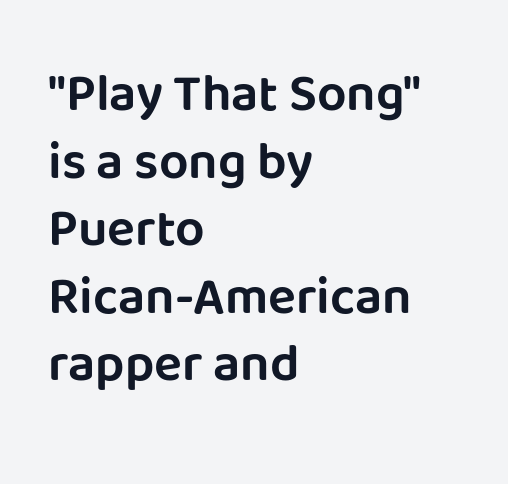
Q: Is the text italic (slanted)? A: No, it is upright.
Q: Is the typeface a serif or a sans-serif typeface? A: Sans-serif.
Q: Is the text underlined? A: No.
Q: How is the paragraph aligned? A: Left-aligned.
Q: Is the spacing between letters normal or unusually wide? A: Normal.
Q: Is the spacing between lines tight, normal or loose? A: Normal.
Q: Width (condensed, normal, or wide)? A: Normal.
Q: Stroke contrast? A: Low.
Q: x-height? A: Large.
Q: Monospaced? A: No.
